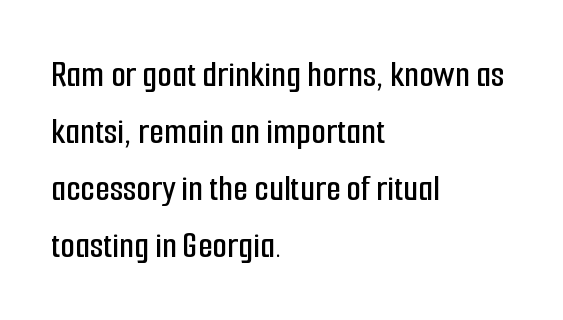
{"serif": "no", "italic": "no", "width": "condensed", "stroke_contrast": "low", "x_height": "medium", "monospaced": "no", "underline": "no", "align": "left", "line_spacing": "normal", "line_spacing_ratio": 1.5, "letter_spacing": "normal", "letter_spacing_em": 0.0, "glyph_px": 38}
